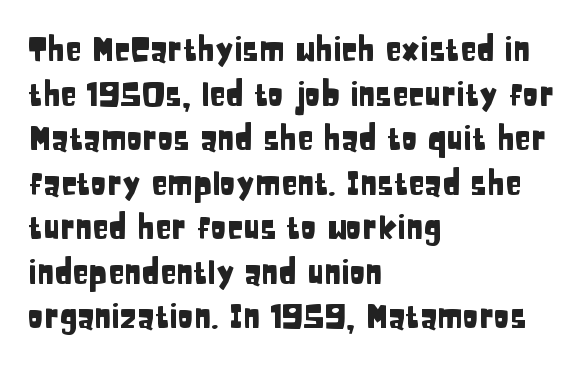
The image shows 33 px condensed sans-serif type, upright; set left-aligned, normal line spacing (1.35x), normal letter spacing, not underlined; low stroke contrast and a large x-height.
